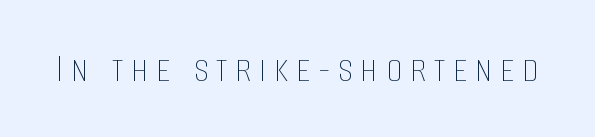
Q: Is the text bold? A: No.
Q: Is the text italic (slanted)? A: No, it is upright.
Q: Is the text underlined? A: No.
Q: Width (condensed, normal, or wide)? A: Condensed.
Q: Stroke contrast? A: Low.
Q: x-height? A: Large.
Q: Monospaced? A: No.
